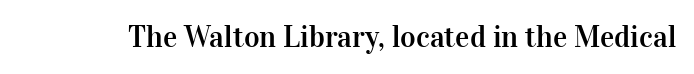
Q: Is the text italic (slanted)? A: No, it is upright.
Q: Is the typeface a serif or a sans-serif typeface? A: Serif.
Q: Is the text underlined? A: No.
Q: Is the spacing between letters normal or unusually wide? A: Normal.
Q: Width (condensed, normal, or wide)? A: Normal.
Q: Stroke contrast? A: High.
Q: x-height? A: Medium.
Q: Monospaced? A: No.
